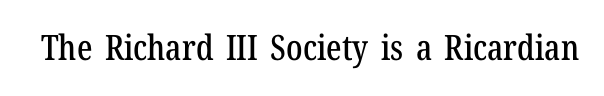
{"serif": "yes", "italic": "no", "width": "condensed", "stroke_contrast": "low", "x_height": "medium", "monospaced": "no", "underline": "no", "letter_spacing": "normal", "letter_spacing_em": 0.0, "glyph_px": 35}
